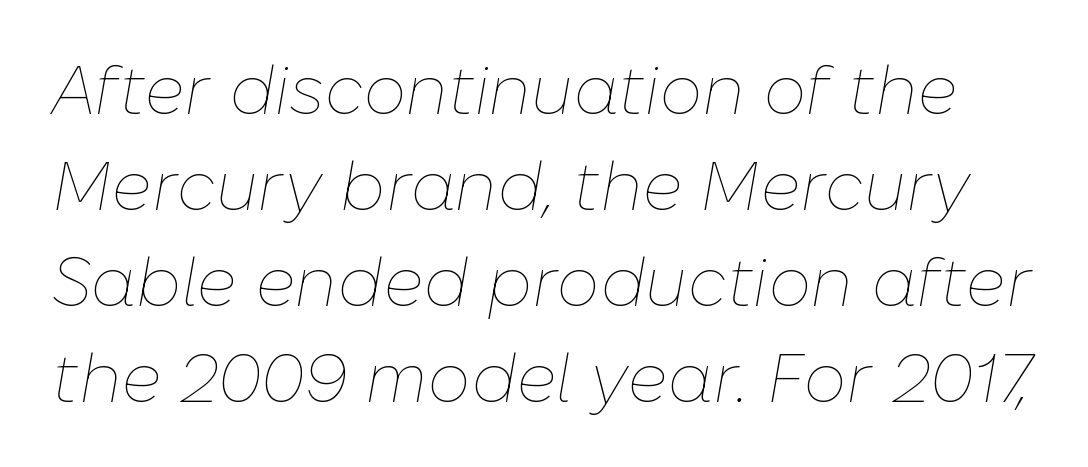
{"italic": "yes", "lean": "right", "slant_degrees": 10, "bold": "no", "weight": "thin", "width": "normal", "stroke_contrast": "low", "x_height": "medium", "monospaced": "no", "underline": "no", "line_spacing": "normal", "line_spacing_ratio": 1.41, "letter_spacing": "normal", "letter_spacing_em": 0.0, "glyph_px": 68}
